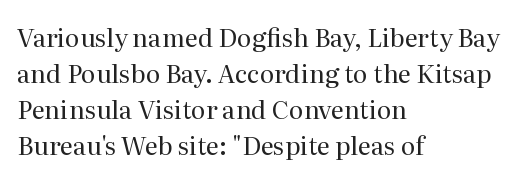
Q: Is the text bold? A: No.
Q: Is the text italic (slanted)? A: No, it is upright.
Q: Is the text underlined? A: No.
Q: How is the paragraph aligned? A: Left-aligned.
Q: Is the spacing between letters normal or unusually wide? A: Normal.
Q: Is the spacing between lines tight, normal or loose? A: Normal.
